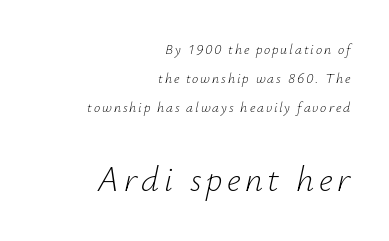
Anything drawn beneath the words? Only blank space. Reading down the column, the eye jumps a long way to each next line. No heavy texture on the line: the type isn't bold. Every character sits at an angle, as italics do. Think of a printed novel: that variable character pitch is what you see here. The more generous point size was reserved for the lower chunk.
